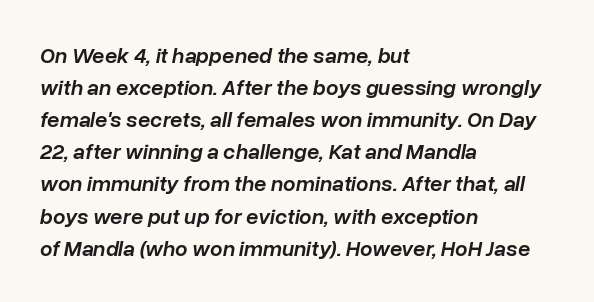
Observe the ordinary spacing: letters are neighbours, not strangers. You can tell it's italic because the verticals aren't actually vertical. The passage shown is semibold, sitting just below true bold. The lines are quadded left. The passage shown is not underscored anywhere. Vertical spacing — default.
